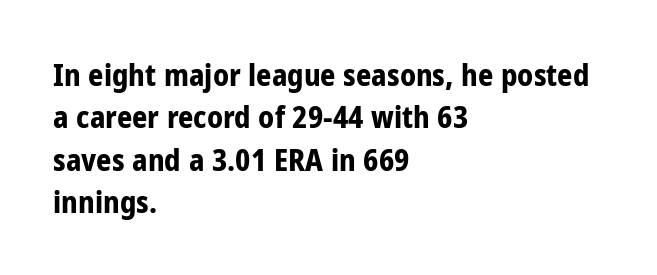
{"serif": "no", "italic": "no", "bold": "yes", "weight": "bold", "width": "condensed", "stroke_contrast": "low", "x_height": "medium", "monospaced": "no", "underline": "no", "align": "left", "line_spacing": "normal", "line_spacing_ratio": 1.41, "letter_spacing": "normal", "letter_spacing_em": 0.0, "glyph_px": 30}
